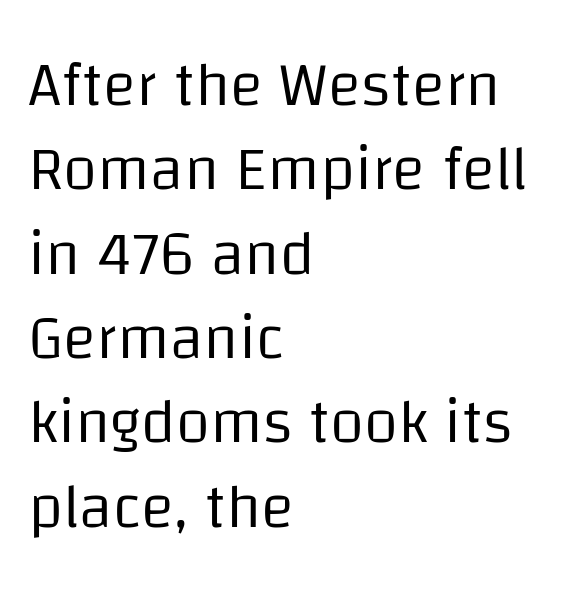
Bold? No — there's no thickening of the strokes. How are the letters spaced? Ordinarily, with no added tracking. Does the lettering tilt? It doesn't — this is upright. This block has exactly the height ordinary leading produces. The ragged edge is on the right, which tells us the setting is flush left.
